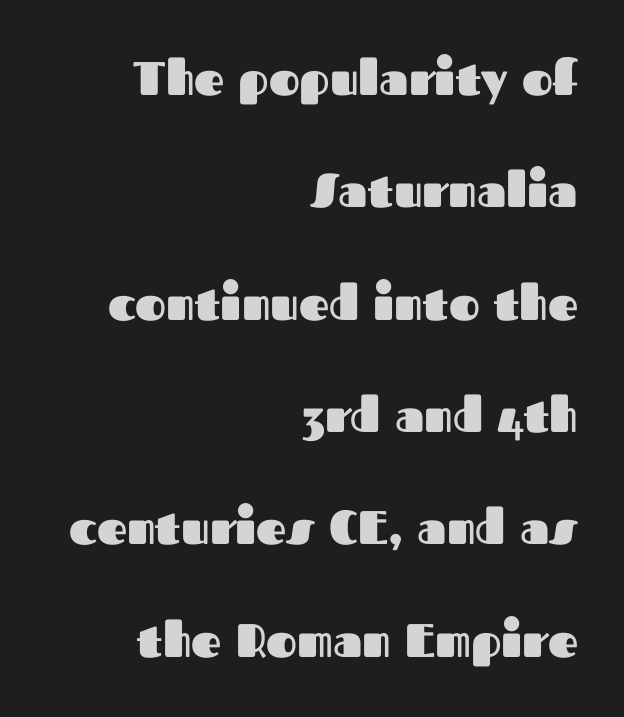
{"serif": "no", "italic": "no", "bold": "yes", "weight": "heavy", "width": "normal", "stroke_contrast": "medium", "x_height": "medium", "monospaced": "no", "underline": "no", "align": "right", "line_spacing": "loose", "line_spacing_ratio": 2.39, "letter_spacing": "normal", "letter_spacing_em": 0.0, "glyph_px": 47}
